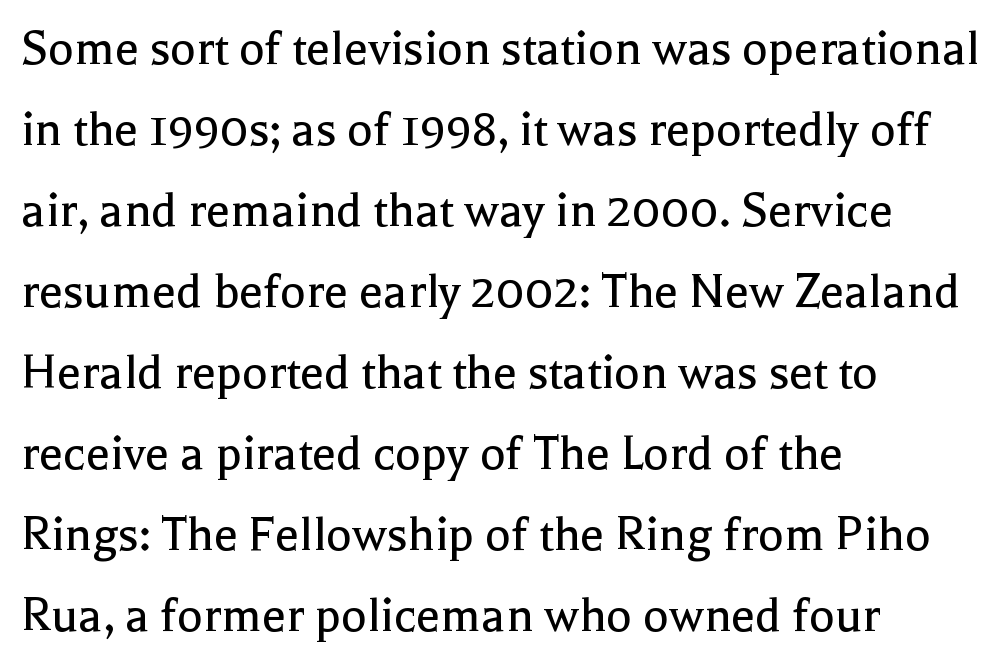
{"serif": "yes", "italic": "no", "bold": "no", "weight": "regular", "width": "normal", "x_height": "medium", "monospaced": "no", "underline": "no", "align": "left", "line_spacing": "normal", "line_spacing_ratio": 1.5, "letter_spacing": "normal", "letter_spacing_em": 0.0, "glyph_px": 54}
